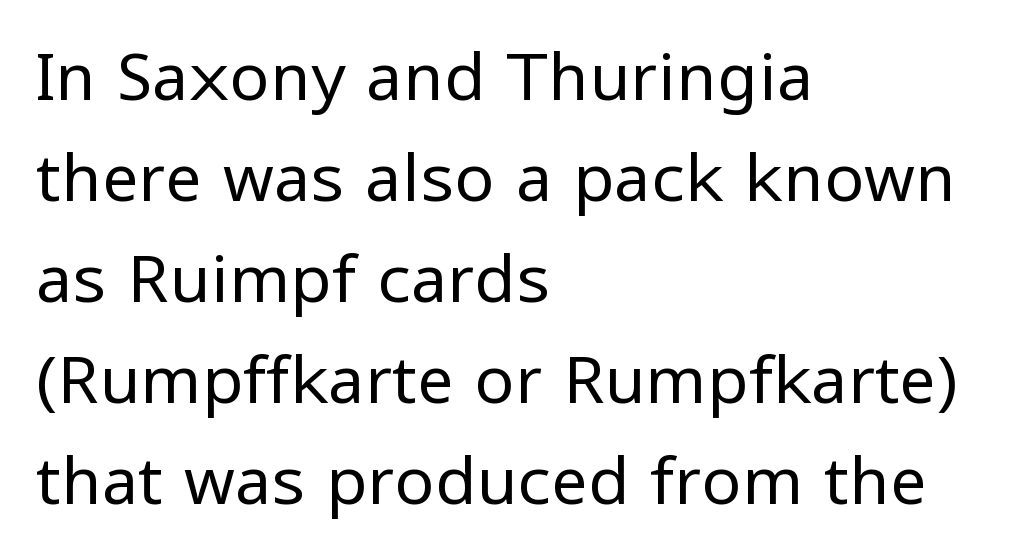
{"serif": "no", "italic": "no", "bold": "no", "weight": "regular", "width": "normal", "stroke_contrast": "low", "x_height": "medium", "monospaced": "no", "underline": "no", "align": "left", "line_spacing": "normal", "line_spacing_ratio": 1.53, "letter_spacing": "normal", "letter_spacing_em": 0.0, "glyph_px": 66}
